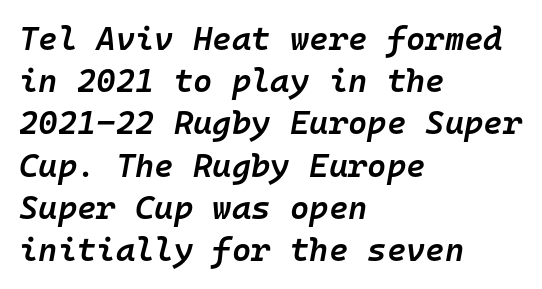
{"italic": "yes", "lean": "right", "slant_degrees": 10, "bold": "semi", "weight": "semibold", "width": "normal", "stroke_contrast": "low", "x_height": "medium", "monospaced": "yes", "underline": "no", "align": "left", "line_spacing": "normal", "line_spacing_ratio": 1.28, "letter_spacing": "normal", "letter_spacing_em": 0.0, "glyph_px": 33}
